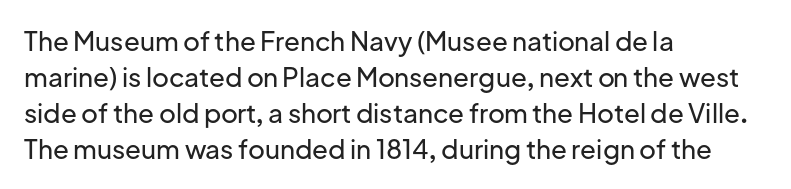
This is roman type, the default non-slanted kind. Standard letterfit; no display-style spreading of the glyphs. Evenly set lines give the paragraph a standard silhouette. The specimen omits any rule beneath the text block's lines. The paragraph shown leans on its left margin.
